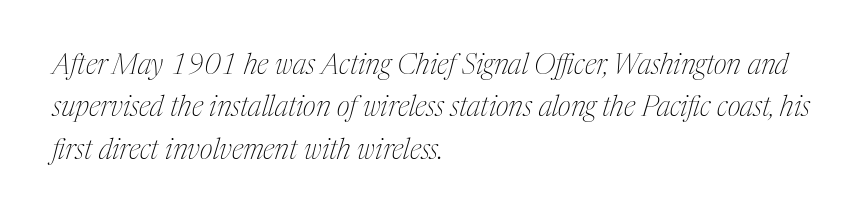
The image shows 28 px thin, condensed serif type, italic (leaning right); set left-aligned, normal line spacing (1.51x), normal letter spacing, not underlined; medium stroke contrast and a medium x-height.
